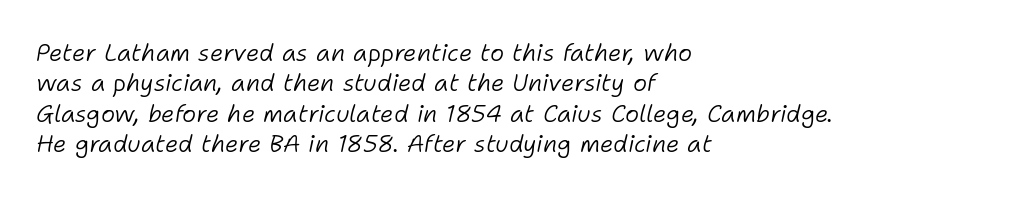
{"italic": "yes", "lean": "right", "slant_degrees": 11, "bold": "no", "underline": "no", "align": "left", "line_spacing": "normal", "line_spacing_ratio": 1.27, "letter_spacing": "normal", "letter_spacing_em": 0.0, "glyph_px": 24}
